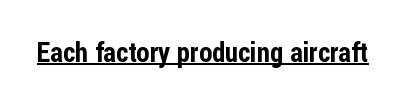
In terms of letterspacing, this is plain default setting. Ascenders rise straight up at ninety degrees. Underline: present.
